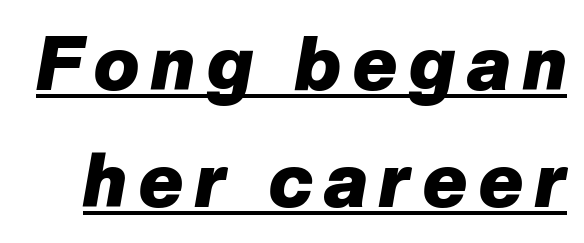
{"italic": "yes", "lean": "right", "slant_degrees": 10, "bold": "yes", "weight": "heavy", "width": "normal", "stroke_contrast": "low", "x_height": "medium", "monospaced": "no", "underline": "yes", "line_spacing": "normal", "line_spacing_ratio": 1.56, "glyph_px": 75}
